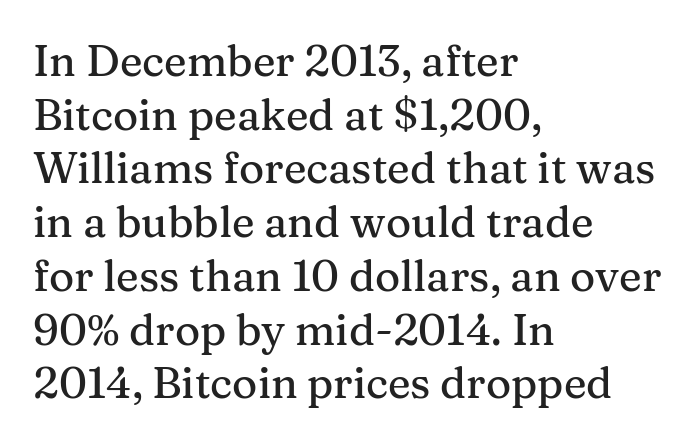
These lines were composed using upright roman letters. Rule under the text: the space is simply empty. The rag falls on the right side of this text block. Do the characters align in a grid? No, the font is proportional.
